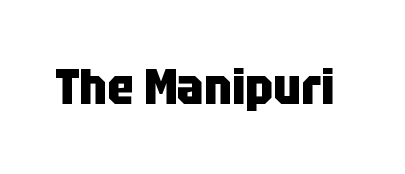
The image shows 49 px heavy, condensed sans-serif type, upright; set normal letter spacing, not underlined; low stroke contrast and a large x-height.
